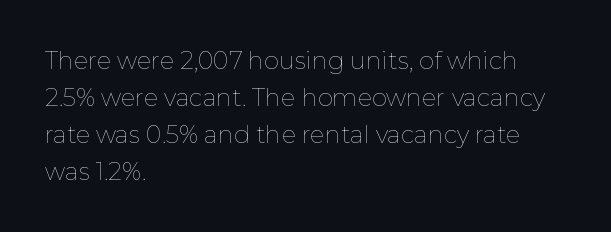
{"italic": "no", "bold": "no", "underline": "no", "align": "left", "line_spacing": "normal", "line_spacing_ratio": 1.54, "letter_spacing": "normal", "letter_spacing_em": 0.0, "glyph_px": 24}
